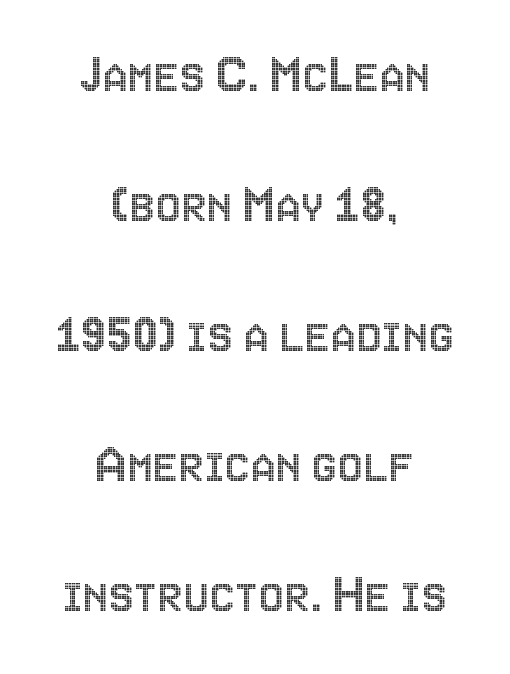
Q: Is the text italic (slanted)? A: No, it is upright.
Q: Is the text underlined? A: No.
Q: How is the paragraph aligned? A: Centered.
Q: Is the spacing between letters normal or unusually wide? A: Normal.
Q: Is the spacing between lines tight, normal or loose? A: Loose.
Q: Width (condensed, normal, or wide)? A: Condensed.
Q: x-height? A: Large.
Q: Monospaced? A: No.
